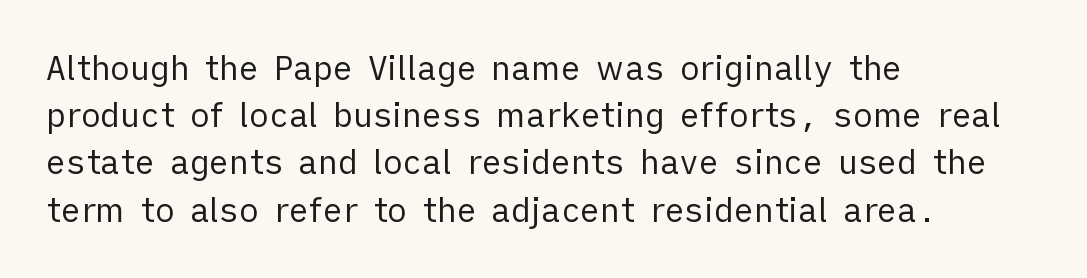
The image shows 33 px regular-weight sans-serif type, upright; set left-aligned, normal line spacing (1.43x), normal letter spacing, not underlined; low stroke contrast and a medium x-height.
